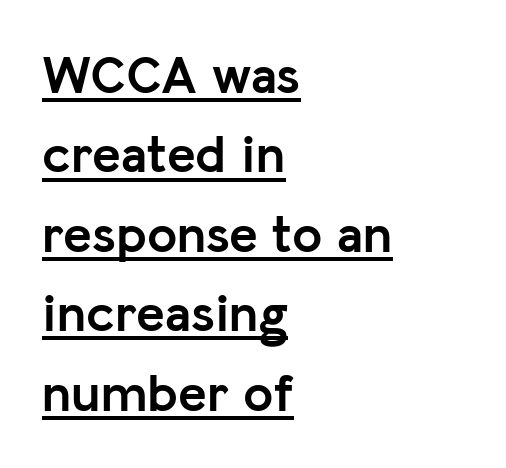
Q: Is the text bold? A: Yes.
Q: Is the text italic (slanted)? A: No, it is upright.
Q: Is the typeface a serif or a sans-serif typeface? A: Sans-serif.
Q: Is the text underlined? A: Yes.
Q: How is the paragraph aligned? A: Left-aligned.
Q: Is the spacing between letters normal or unusually wide? A: Normal.
Q: Is the spacing between lines tight, normal or loose? A: Normal.
Q: Width (condensed, normal, or wide)? A: Normal.
Q: Stroke contrast? A: Low.
Q: x-height? A: Medium.
Q: Monospaced? A: No.
